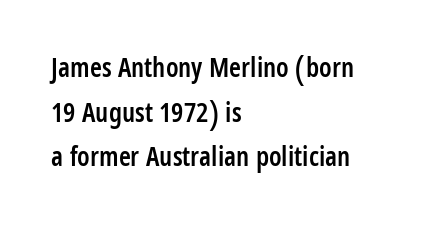
Q: Is the text bold? A: Semi-bold.
Q: Is the text italic (slanted)? A: No, it is upright.
Q: Is the text underlined? A: No.
Q: How is the paragraph aligned? A: Left-aligned.
Q: Is the spacing between letters normal or unusually wide? A: Normal.
Q: Is the spacing between lines tight, normal or loose? A: Normal.
